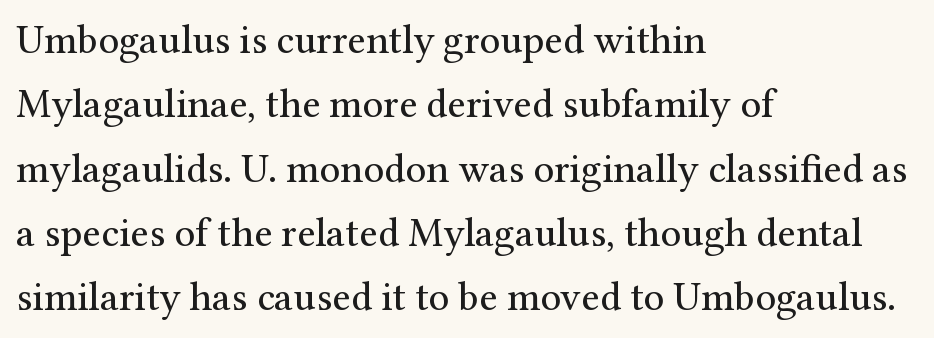
No chunkiness to these letters — they're not bold. How are the letters spaced? Ordinarily, with no added tracking. Look at the bottom of the vertical strokes: they flare into serifs here. Leftover space on each line is placed entirely after the last word. The line-height multiplier appears to be the usual default. Underline: absent.
